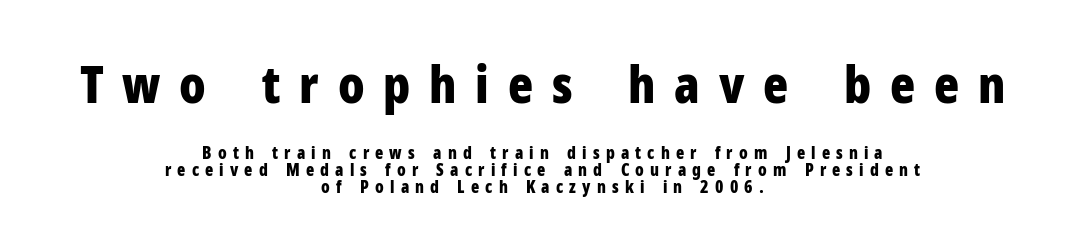
The image shows 52 px bold, condensed sans-serif type, upright; set centered, tight line spacing (0.99x), unusually wide letter spacing (+0.36 em), not underlined; the first (top) block is 3.06x larger; low stroke contrast and a medium x-height.
